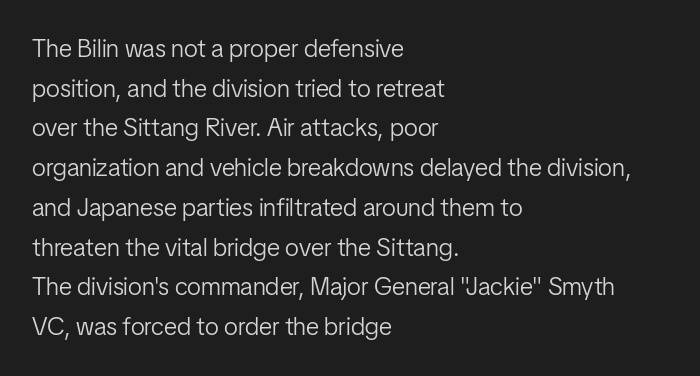
{"italic": "no", "bold": "no", "underline": "no", "align": "left", "line_spacing": "normal", "line_spacing_ratio": 1.59, "letter_spacing": "normal", "letter_spacing_em": 0.0, "glyph_px": 25}
